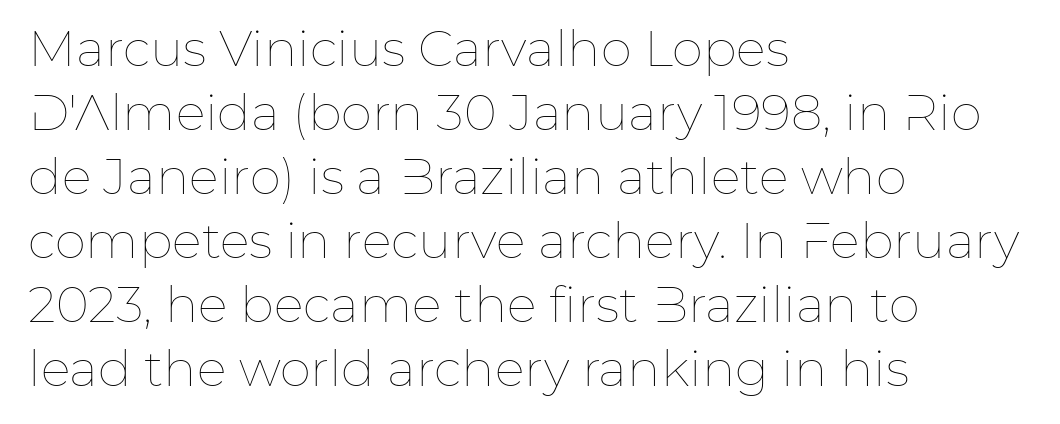
{"italic": "no", "bold": "no", "weight": "thin", "width": "normal", "stroke_contrast": "low", "x_height": "medium", "monospaced": "no", "underline": "no", "align": "left", "line_spacing": "normal", "line_spacing_ratio": 1.28, "letter_spacing": "normal", "letter_spacing_em": 0.0, "glyph_px": 50}
